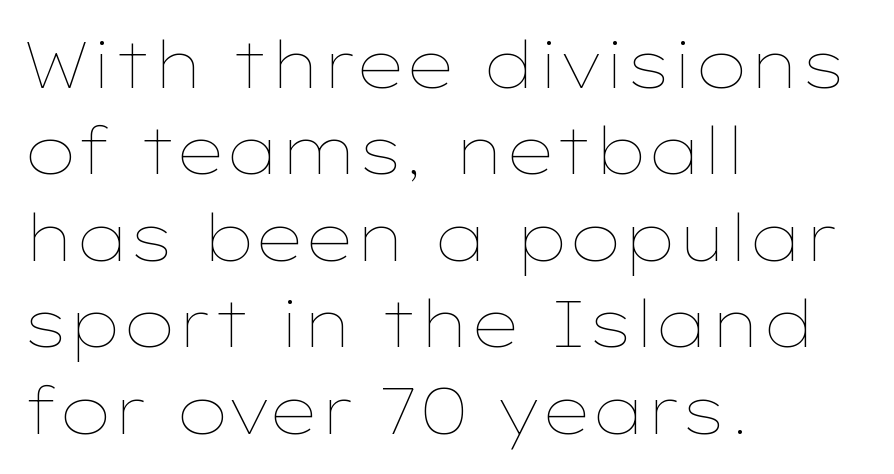
You could call the tracking neutral — neither tight nor loose. Type without underlining. The type sits square on the baseline with zero lean. This reads as an unemphasized weight, regular at the heaviest. Spacing verdict: proportional, widths tailored to each character.
